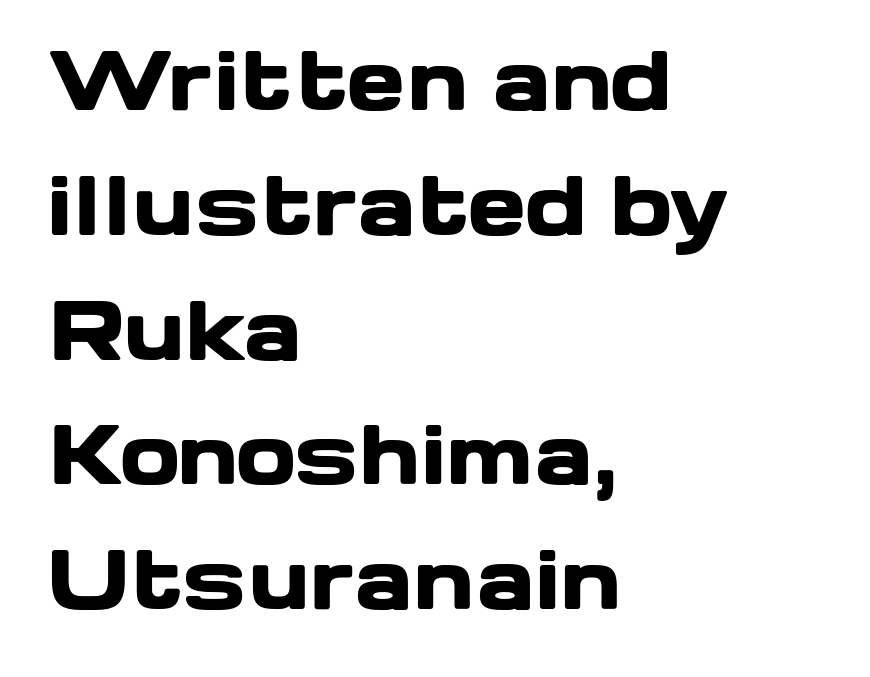
{"serif": "no", "italic": "no", "bold": "yes", "weight": "heavy", "width": "wide", "stroke_contrast": "low", "x_height": "medium", "monospaced": "no", "underline": "no", "align": "left", "line_spacing": "normal", "line_spacing_ratio": 1.58, "letter_spacing": "normal", "letter_spacing_em": 0.0, "glyph_px": 79}
